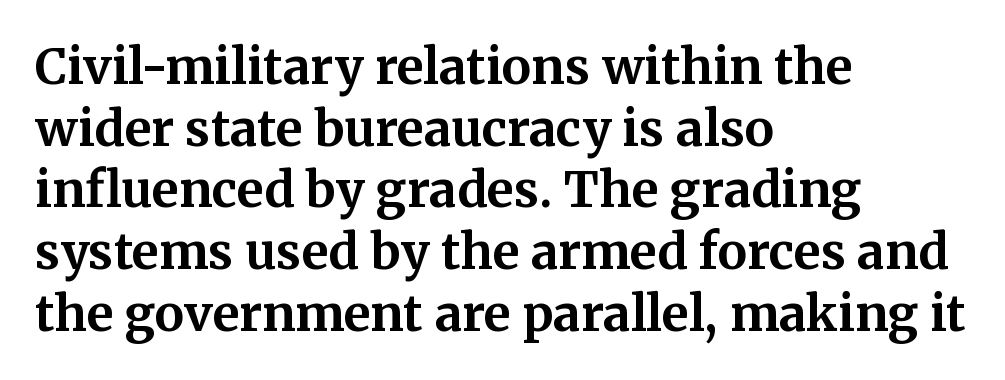
Q: Is the text bold? A: Yes.
Q: Is the text italic (slanted)? A: No, it is upright.
Q: Is the typeface a serif or a sans-serif typeface? A: Serif.
Q: Is the text underlined? A: No.
Q: How is the paragraph aligned? A: Left-aligned.
Q: Is the spacing between letters normal or unusually wide? A: Normal.
Q: Is the spacing between lines tight, normal or loose? A: Normal.
Q: Width (condensed, normal, or wide)? A: Normal.
Q: Stroke contrast? A: Medium.
Q: x-height? A: Medium.
Q: Monospaced? A: No.
